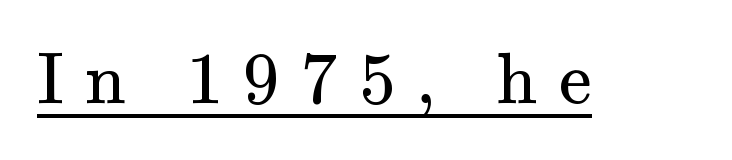
{"serif": "yes", "italic": "no", "bold": "no", "weight": "regular", "width": "normal", "stroke_contrast": "medium", "x_height": "small", "monospaced": "no", "underline": "yes", "letter_spacing": "wide", "letter_spacing_em": 0.29, "glyph_px": 73}
